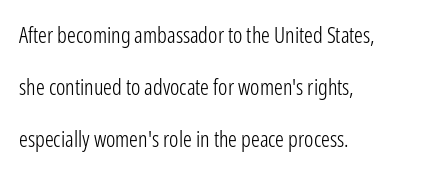
Q: Is the text bold? A: No.
Q: Is the text italic (slanted)? A: No, it is upright.
Q: Is the text underlined? A: No.
Q: How is the paragraph aligned? A: Left-aligned.
Q: Is the spacing between letters normal or unusually wide? A: Normal.
Q: Is the spacing between lines tight, normal or loose? A: Loose.
